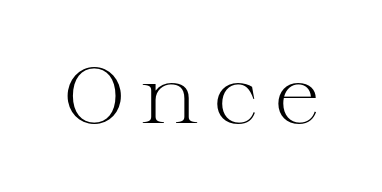
The image shows 78 px light, wide serif type, upright; set not underlined; medium stroke contrast and a medium x-height.
